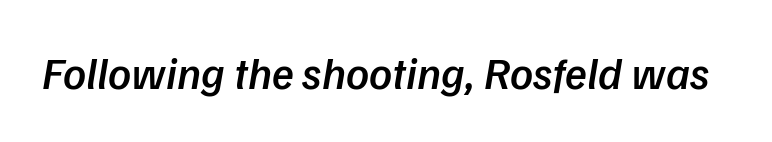
{"serif": "no", "bold": "semi", "weight": "semibold", "width": "normal", "stroke_contrast": "low", "x_height": "medium", "monospaced": "no", "underline": "no", "letter_spacing": "normal", "letter_spacing_em": 0.0, "glyph_px": 45}
